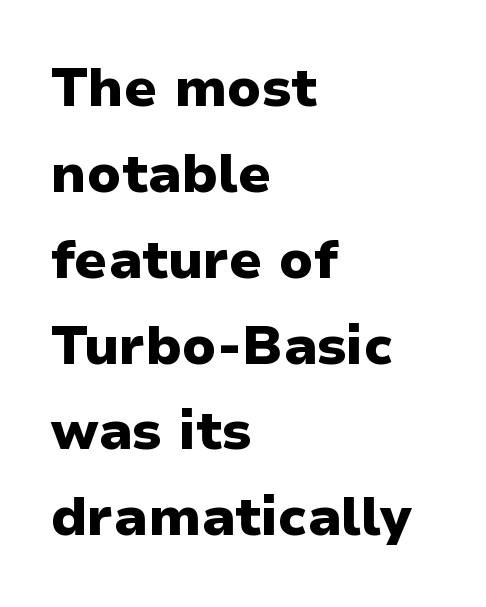
Q: Is the text bold? A: Yes.
Q: Is the text italic (slanted)? A: No, it is upright.
Q: Is the typeface a serif or a sans-serif typeface? A: Sans-serif.
Q: Is the text underlined? A: No.
Q: How is the paragraph aligned? A: Left-aligned.
Q: Is the spacing between letters normal or unusually wide? A: Normal.
Q: Is the spacing between lines tight, normal or loose? A: Normal.
Q: Width (condensed, normal, or wide)? A: Normal.
Q: Stroke contrast? A: Low.
Q: x-height? A: Medium.
Q: Monospaced? A: No.
